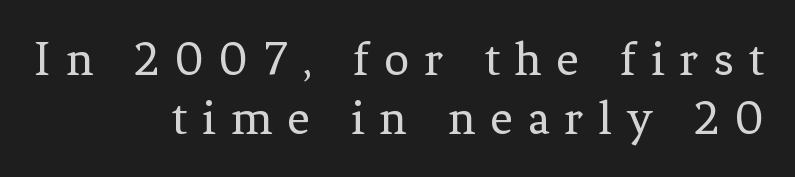
Each letter's strokes conclude with small projecting serifs. The specimen omits any rule beneath the text block's lines. Unbolded letterforms with no extra heft. Posture: straight, roman, zero tilt. The rendering inserts visible extra space after every character.
